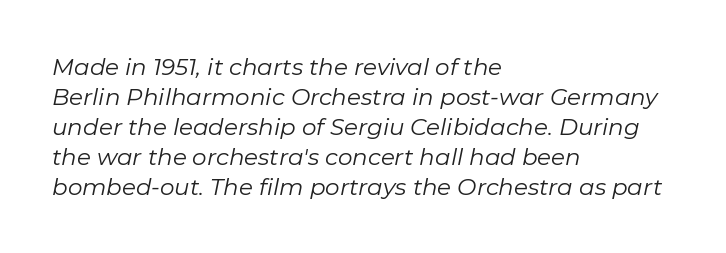
Leading: standard. One-word summary of the alignment: left. Style check: oblique. The words here are not underlined. Inter-character spacing is left at the font's built-in metrics. These glyphs show unthickened strokes, regular width or finer.
